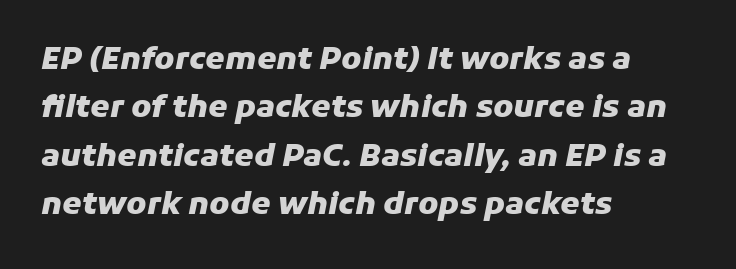
Q: Is the text bold? A: Yes.
Q: Is the text italic (slanted)? A: Yes, it leans right by about 11 degrees.
Q: Is the text underlined? A: No.
Q: How is the paragraph aligned? A: Left-aligned.
Q: Is the spacing between letters normal or unusually wide? A: Normal.
Q: Is the spacing between lines tight, normal or loose? A: Normal.
Q: Width (condensed, normal, or wide)? A: Normal.
Q: Stroke contrast? A: Low.
Q: x-height? A: Medium.
Q: Monospaced? A: No.
